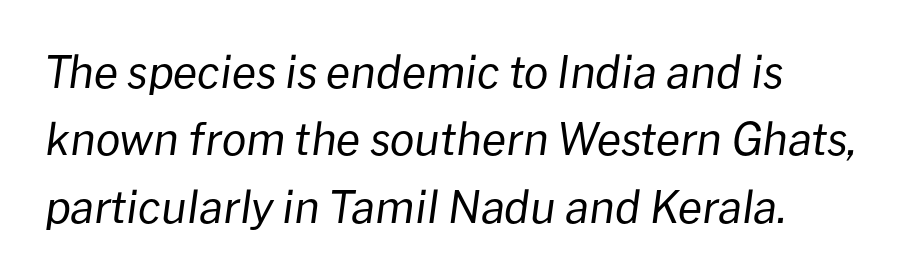
Q: Is the text bold? A: No.
Q: Is the text italic (slanted)? A: Yes, it leans right by about 8 degrees.
Q: Is the text underlined? A: No.
Q: How is the paragraph aligned? A: Left-aligned.
Q: Is the spacing between letters normal or unusually wide? A: Normal.
Q: Is the spacing between lines tight, normal or loose? A: Normal.
Q: Width (condensed, normal, or wide)? A: Normal.
Q: Stroke contrast? A: Low.
Q: x-height? A: Medium.
Q: Monospaced? A: No.
